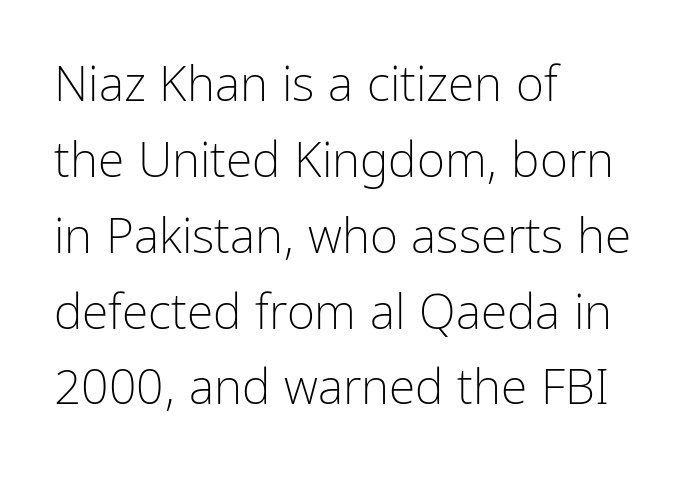
{"serif": "no", "italic": "no", "bold": "no", "weight": "light", "width": "condensed", "stroke_contrast": "low", "x_height": "medium", "monospaced": "no", "underline": "no", "align": "left", "line_spacing": "normal", "line_spacing_ratio": 1.58, "letter_spacing": "normal", "letter_spacing_em": 0.0, "glyph_px": 48}
